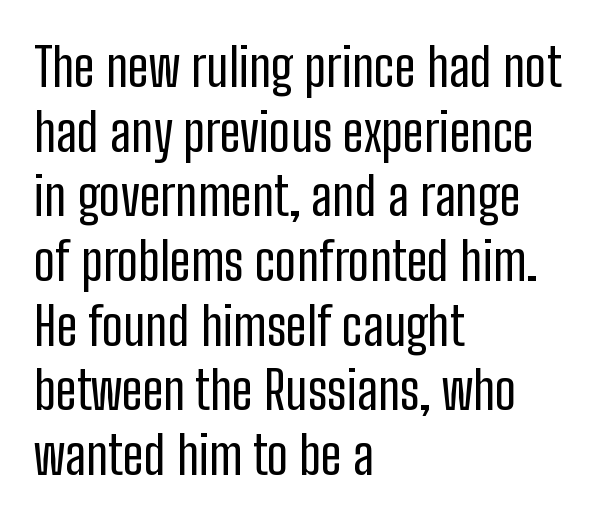
Q: Is the text bold? A: No.
Q: Is the text italic (slanted)? A: No, it is upright.
Q: Is the typeface a serif or a sans-serif typeface? A: Sans-serif.
Q: Is the text underlined? A: No.
Q: How is the paragraph aligned? A: Left-aligned.
Q: Is the spacing between letters normal or unusually wide? A: Normal.
Q: Width (condensed, normal, or wide)? A: Condensed.
Q: Stroke contrast? A: Low.
Q: x-height? A: Medium.
Q: Monospaced? A: No.
